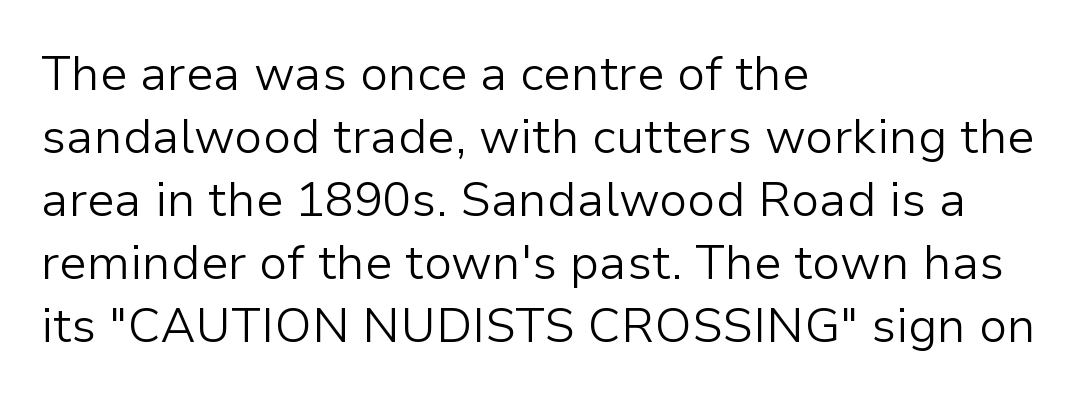
Q: Is the text bold? A: No.
Q: Is the text italic (slanted)? A: No, it is upright.
Q: Is the typeface a serif or a sans-serif typeface? A: Sans-serif.
Q: Is the text underlined? A: No.
Q: How is the paragraph aligned? A: Left-aligned.
Q: Is the spacing between letters normal or unusually wide? A: Normal.
Q: Is the spacing between lines tight, normal or loose? A: Normal.
Q: Width (condensed, normal, or wide)? A: Normal.
Q: Stroke contrast? A: Low.
Q: x-height? A: Medium.
Q: Monospaced? A: No.
